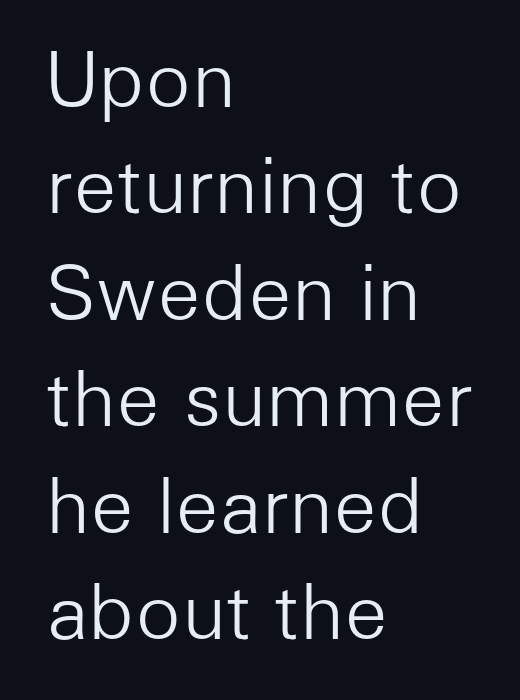
{"serif": "no", "italic": "no", "bold": "no", "weight": "light", "width": "normal", "stroke_contrast": "low", "x_height": "medium", "monospaced": "no", "underline": "no", "align": "left", "line_spacing": "normal", "line_spacing_ratio": 1.42, "letter_spacing": "normal", "letter_spacing_em": 0.0, "glyph_px": 75}
